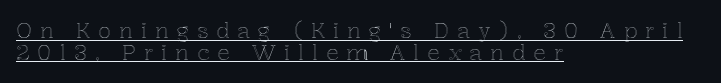
{"italic": "no", "underline": "yes", "align": "left", "line_spacing": "tight", "line_spacing_ratio": 1.03, "letter_spacing": "wide", "letter_spacing_em": 0.38, "glyph_px": 21}
